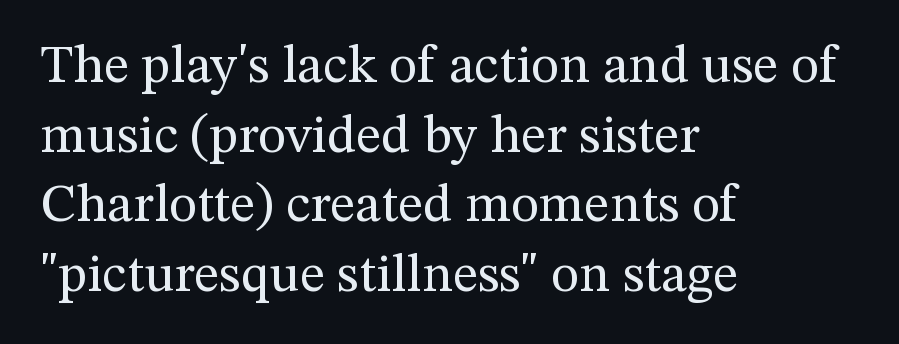
The rendering anchors every line to the left-hand side. This sample uses an upright cut, with every glyph sitting square on the baseline. The gaps between neighbouring characters are ordinary and unremarkable. The letters advance in unequal steps, a hallmark of proportional type. Interline gaps are of average width in this sample. The font family rendered here belongs to the serif group.
